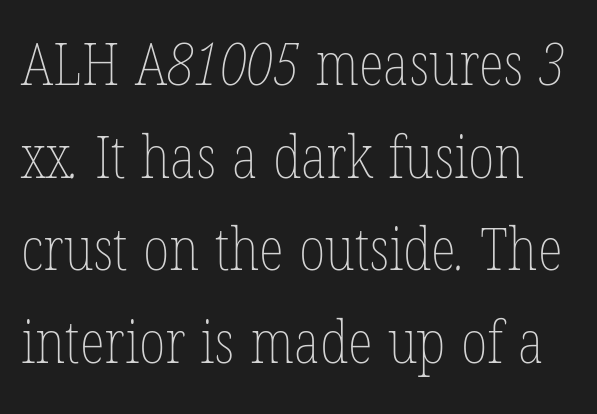
The image shows 59 px thin, condensed type; set normal line spacing (1.57x), normal letter spacing, not underlined; low stroke contrast and a medium x-height.
